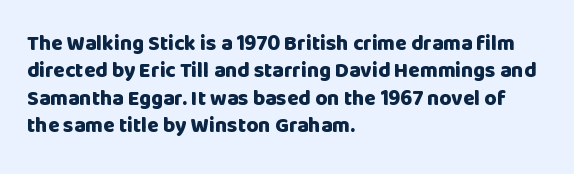
{"italic": "no", "bold": "yes", "underline": "no", "align": "left", "line_spacing": "normal", "line_spacing_ratio": 1.3, "letter_spacing": "normal", "letter_spacing_em": 0.0, "glyph_px": 21}
